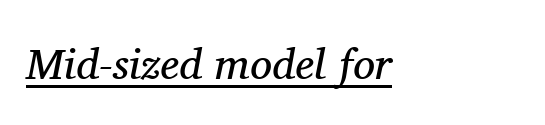
The image shows 44 px regular-weight serif type, italic (leaning right); set left-aligned, normal letter spacing, underlined; medium stroke contrast and a medium x-height.
